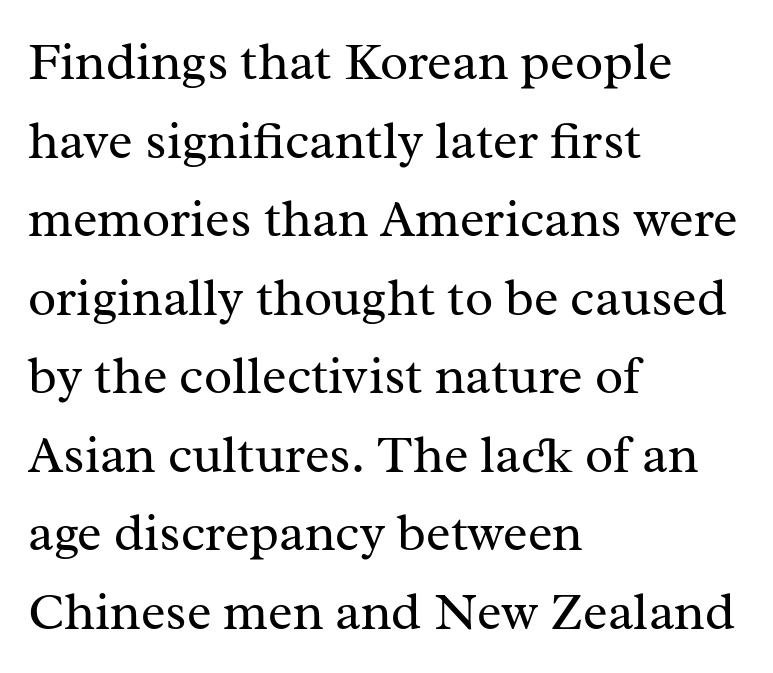
Character widths vary here, with narrow letters taking less room than wide ones. Does the type have serifs? Yes, each stem ends in a small foot. The rendering anchors every line to the left-hand side. Each row of text sits above clean, open space. This rendering leaves character spacing at its baseline value.
